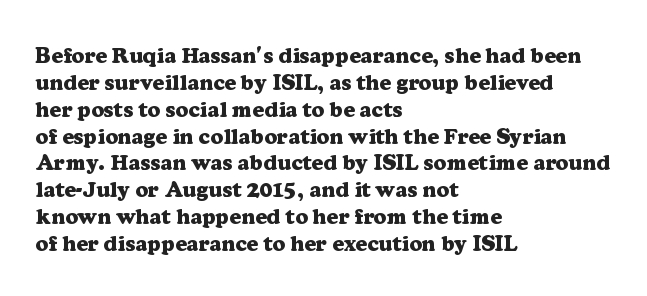
{"italic": "no", "bold": "yes", "underline": "no", "align": "left", "line_spacing_ratio": 1.22, "letter_spacing": "normal", "letter_spacing_em": 0.0, "glyph_px": 22}
